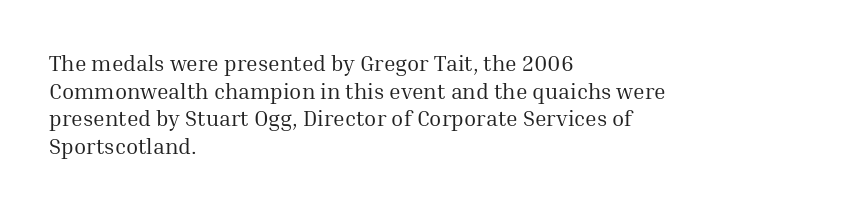
Q: Is the text bold? A: No.
Q: Is the text italic (slanted)? A: No, it is upright.
Q: Is the text underlined? A: No.
Q: How is the paragraph aligned? A: Left-aligned.
Q: Is the spacing between letters normal or unusually wide? A: Normal.
Q: Is the spacing between lines tight, normal or loose? A: Normal.
